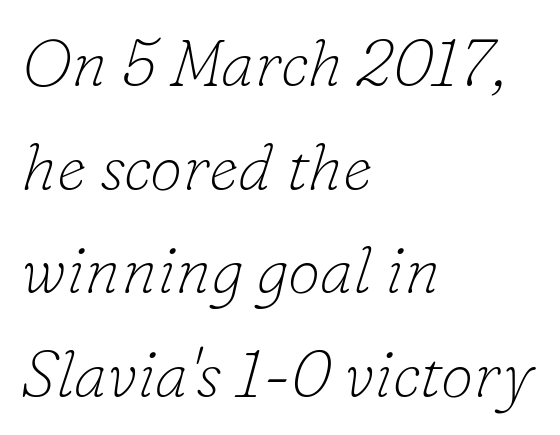
The image shows 66 px thin serif type, italic (leaning right); set left-aligned, normal line spacing (1.57x), normal letter spacing, not underlined; low stroke contrast and a small x-height.
